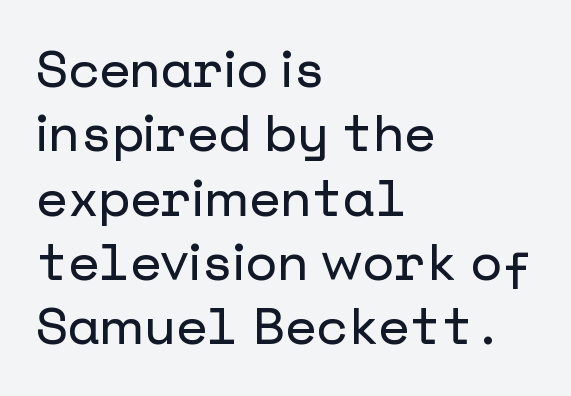
The image shows 51 px sans-serif type, upright; set left-aligned, normal line spacing (1.26x), normal letter spacing, not underlined; low stroke contrast and a medium x-height.
